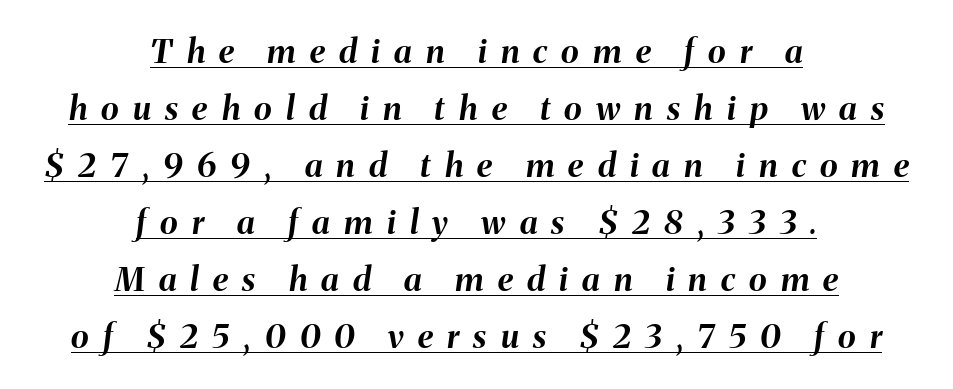
{"italic": "yes", "lean": "right", "slant_degrees": 8, "bold": "yes", "weight": "bold", "width": "normal", "stroke_contrast": "medium", "x_height": "medium", "monospaced": "no", "underline": "yes", "align": "center", "line_spacing_ratio": 1.73, "letter_spacing": "wide", "letter_spacing_em": 0.43, "glyph_px": 33}
